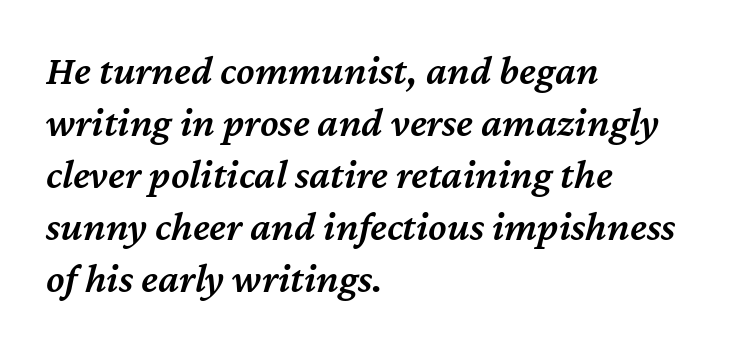
Here the glyphs are tracked normally, forming tight word shapes. The rendering anchors every line to the left-hand side. The sample has been set in demibold, a notch under bold. If you drew a line through each stem, it would be angled. The baseline area is clear.
